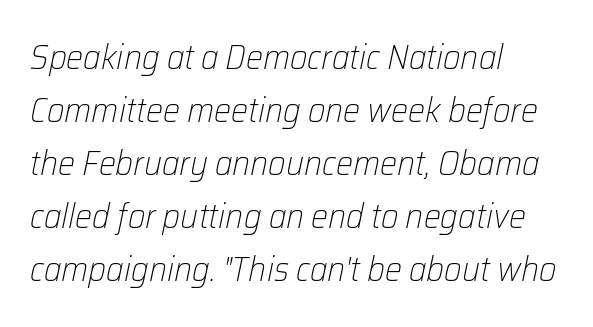
Letters rest on an invisible, unmarked baseline. Compared with ordinary roman type, these characters are visibly tilted. No heavy texture on the line: the type isn't bold. What stands out about the letter spacing? Nothing — it is the standard amount. Alignment: flush left.
